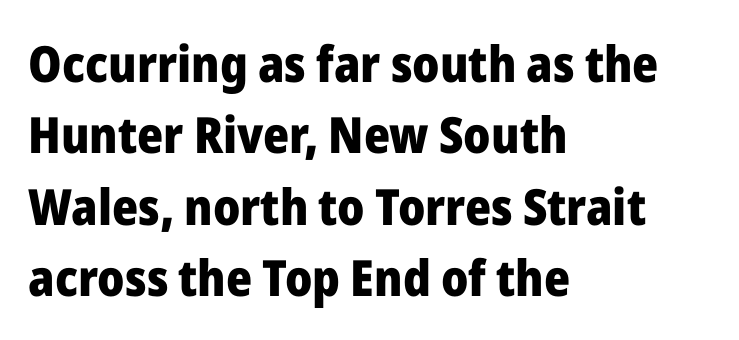
Q: Is the text bold? A: Yes.
Q: Is the text italic (slanted)? A: No, it is upright.
Q: Is the typeface a serif or a sans-serif typeface? A: Sans-serif.
Q: Is the text underlined? A: No.
Q: How is the paragraph aligned? A: Left-aligned.
Q: Is the spacing between letters normal or unusually wide? A: Normal.
Q: Is the spacing between lines tight, normal or loose? A: Normal.
Q: Width (condensed, normal, or wide)? A: Normal.
Q: Stroke contrast? A: Low.
Q: x-height? A: Medium.
Q: Monospaced? A: No.
